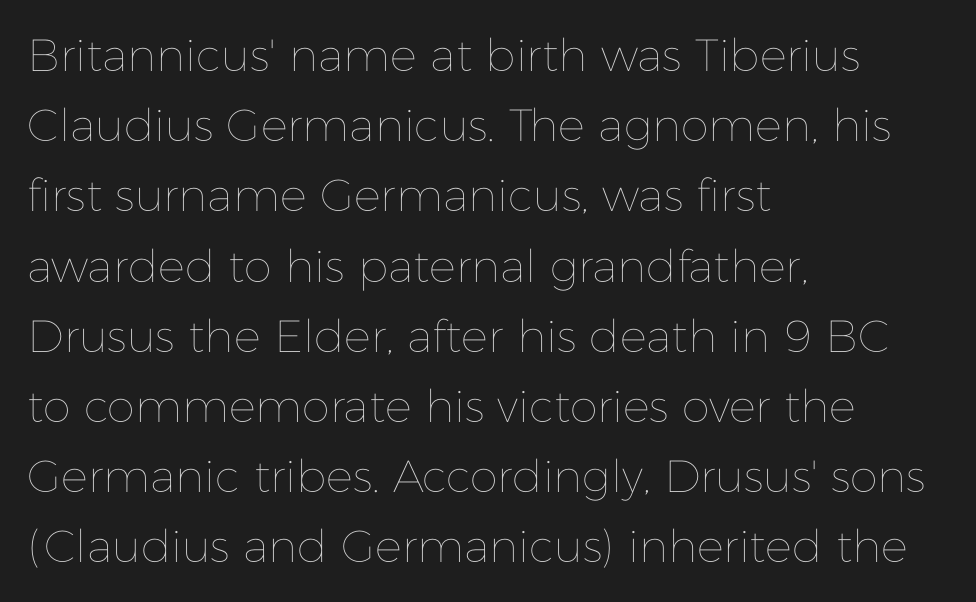
{"italic": "no", "bold": "no", "weight": "thin", "width": "normal", "stroke_contrast": "low", "x_height": "medium", "monospaced": "no", "underline": "no", "align": "left", "line_spacing": "normal", "line_spacing_ratio": 1.56, "letter_spacing": "normal", "letter_spacing_em": 0.0, "glyph_px": 45}
